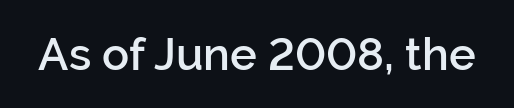
{"serif": "no", "italic": "no", "bold": "semi", "weight": "semibold", "width": "normal", "stroke_contrast": "low", "x_height": "medium", "monospaced": "no", "underline": "no", "letter_spacing": "normal", "letter_spacing_em": 0.0, "glyph_px": 45}
